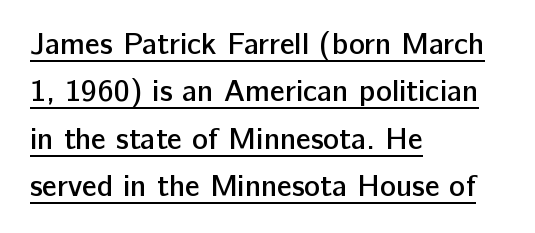
In terms of posture, this sample is upright. A sans-serif font was chosen for this passage. The letters advance in unequal steps, a hallmark of proportional type. Is the block centered? No — it sits flush against the left margin. Inter-character spacing is left at the font's built-in metrics.
